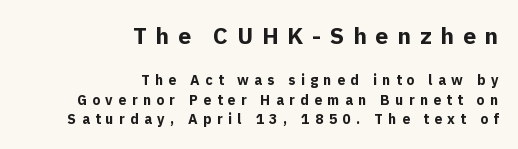
{"italic": "no", "bold": "yes", "underline": "no", "align": "right", "line_spacing": "normal", "line_spacing_ratio": 1.39, "letter_spacing": "wide", "letter_spacing_em": 0.38, "larger_block": "first", "size_ratio": 1.64, "glyph_px": 23}
